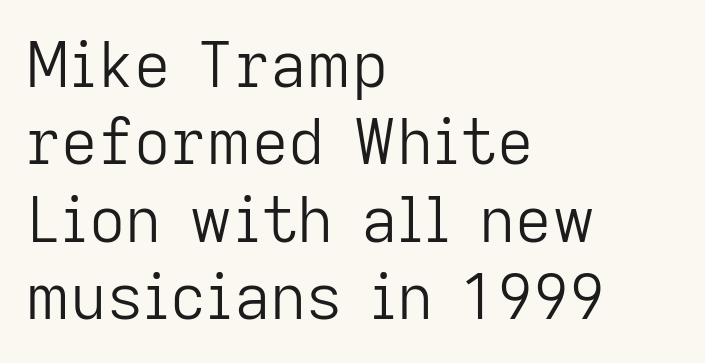
Q: Is the text bold? A: No.
Q: Is the text italic (slanted)? A: No, it is upright.
Q: Is the typeface a serif or a sans-serif typeface? A: Sans-serif.
Q: Is the text underlined? A: No.
Q: How is the paragraph aligned? A: Left-aligned.
Q: Is the spacing between letters normal or unusually wide? A: Normal.
Q: Width (condensed, normal, or wide)? A: Normal.
Q: Stroke contrast? A: Low.
Q: x-height? A: Medium.
Q: Monospaced? A: No.
